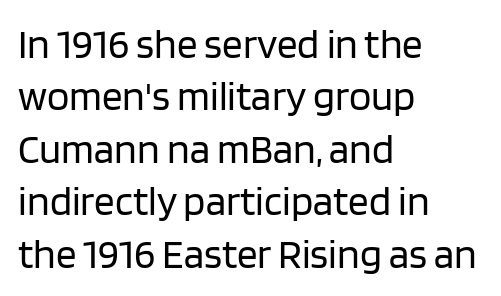
Is the letter spacing exaggerated? No — it looks like the ordinary default. The setting favours the left margin, as ordinary paragraphs usually do. Check under the words: just untouched page. The cut favours lightness, reaching ordinary text weight at its darkest. The lettering stays uniformly vertical, giving the passage a roman look. I'd call this a sans setting — the letters go barefoot.
